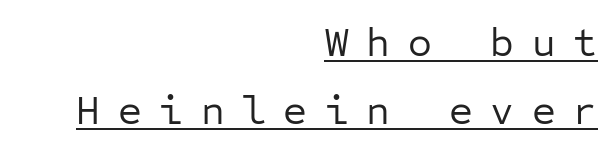
{"serif": "no", "italic": "no", "bold": "no", "weight": "regular", "width": "normal", "stroke_contrast": "low", "x_height": "medium", "monospaced": "yes", "underline": "yes", "align": "right", "line_spacing": "normal", "line_spacing_ratio": 1.65, "letter_spacing": "wide", "letter_spacing_em": 0.43, "glyph_px": 41}
